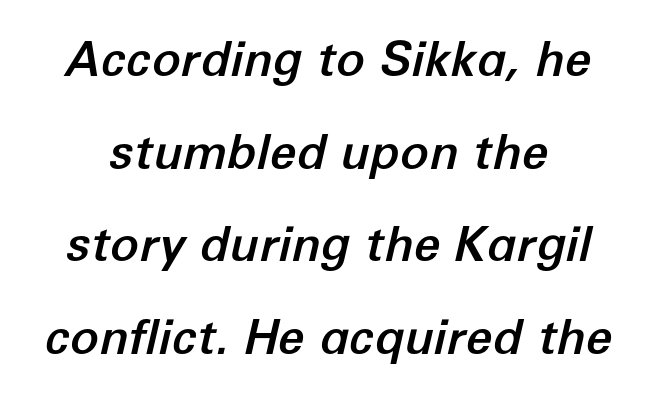
Spacing between characters is what you'd get straight out of the box. Rendered with sloped, italic letterforms. A bare baseline throughout the passage. Each letter keeps its own natural width here, so spacing adapts to shape. The rag falls on both sides of this text block equally. Line spacing here is loose.
